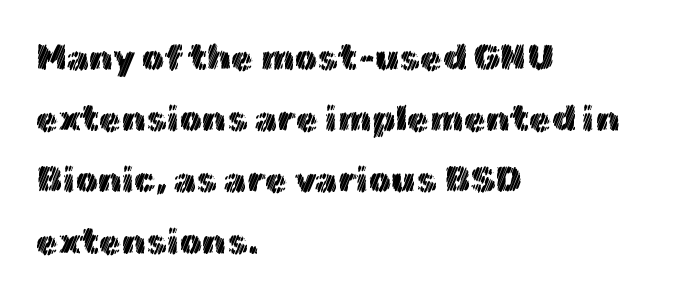
Ordinary non-slanted type is in use. The face used here is proportionally spaced, like ordinary book or web type. Casual observation: everything's shoved over to the left. The space directly below the letters is spotless.
